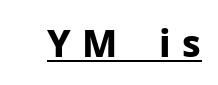
{"serif": "no", "italic": "no", "bold": "yes", "weight": "bold", "width": "normal", "stroke_contrast": "low", "x_height": "medium", "monospaced": "no", "underline": "yes", "letter_spacing": "wide", "letter_spacing_em": 0.31, "glyph_px": 37}
